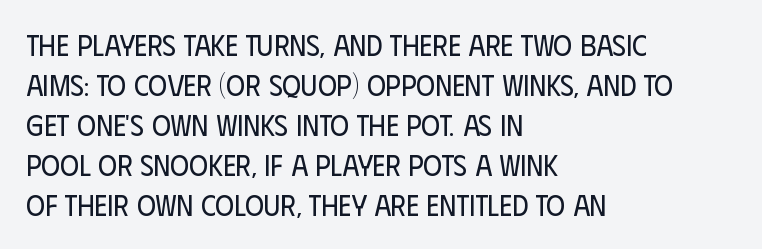
{"serif": "no", "italic": "no", "bold": "no", "weight": "regular", "width": "condensed", "stroke_contrast": "low", "x_height": "large", "monospaced": "no", "underline": "no", "align": "left", "line_spacing": "normal", "line_spacing_ratio": 1.38, "letter_spacing": "normal", "letter_spacing_em": 0.0, "glyph_px": 29}
